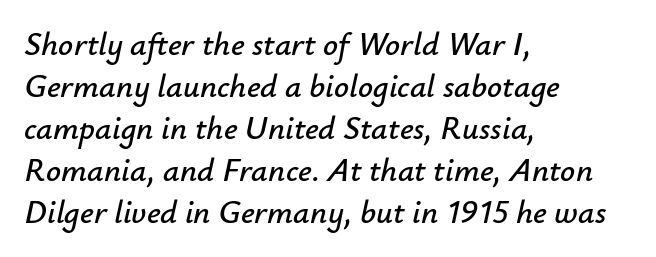
The image shows 33 px text type, italic (leaning right); set left-aligned, normal line spacing (1.27x), normal letter spacing, not underlined; low stroke contrast and a small x-height.
